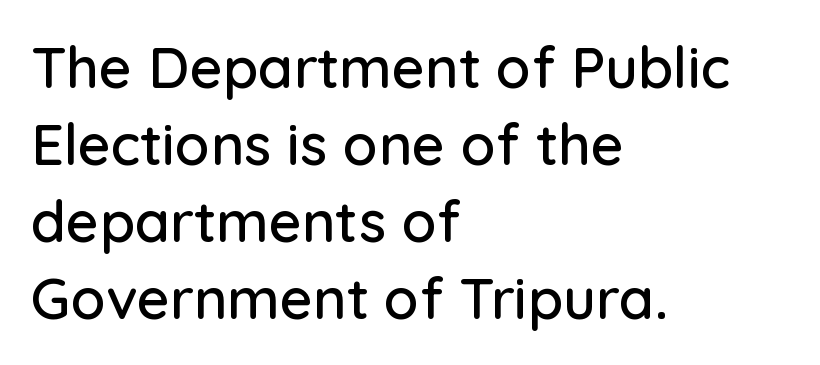
Q: Is the text italic (slanted)? A: No, it is upright.
Q: Is the typeface a serif or a sans-serif typeface? A: Sans-serif.
Q: Is the text underlined? A: No.
Q: How is the paragraph aligned? A: Left-aligned.
Q: Is the spacing between letters normal or unusually wide? A: Normal.
Q: Is the spacing between lines tight, normal or loose? A: Normal.
Q: Width (condensed, normal, or wide)? A: Normal.
Q: Stroke contrast? A: Low.
Q: x-height? A: Medium.
Q: Monospaced? A: No.
